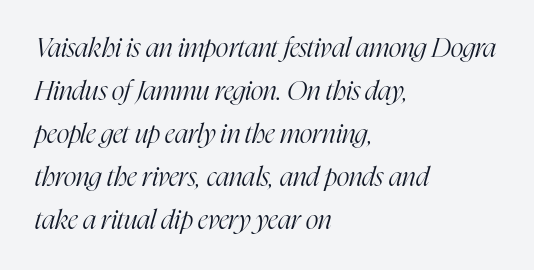
The image shows 27 px text type, italic (leaning right); set left-aligned, normal line spacing (1.59x), normal letter spacing, not underlined.
